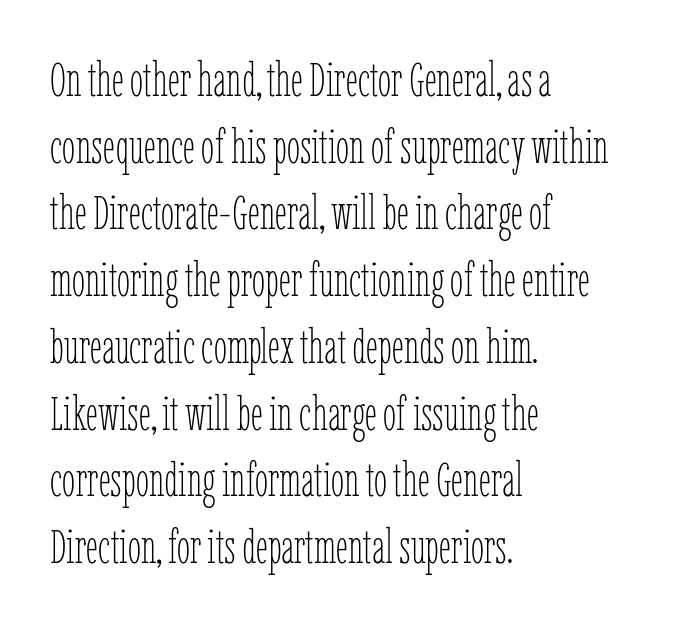
{"italic": "no", "bold": "no", "weight": "thin", "width": "condensed", "stroke_contrast": "low", "x_height": "medium", "monospaced": "no", "underline": "no", "align": "left", "line_spacing": "normal", "line_spacing_ratio": 1.39, "letter_spacing": "normal", "letter_spacing_em": 0.0, "glyph_px": 48}
